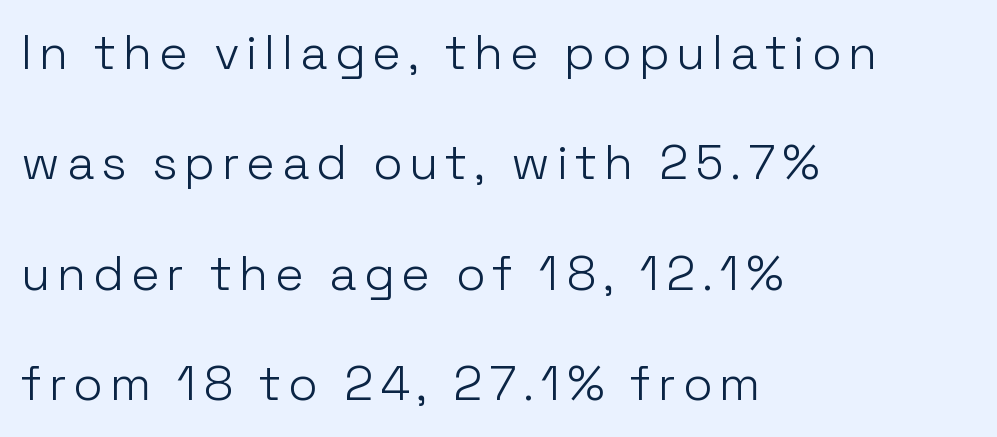
The image shows 48 px light sans-serif type, upright; set left-aligned, loose line spacing (2.3x), not underlined; low stroke contrast and a medium x-height.
